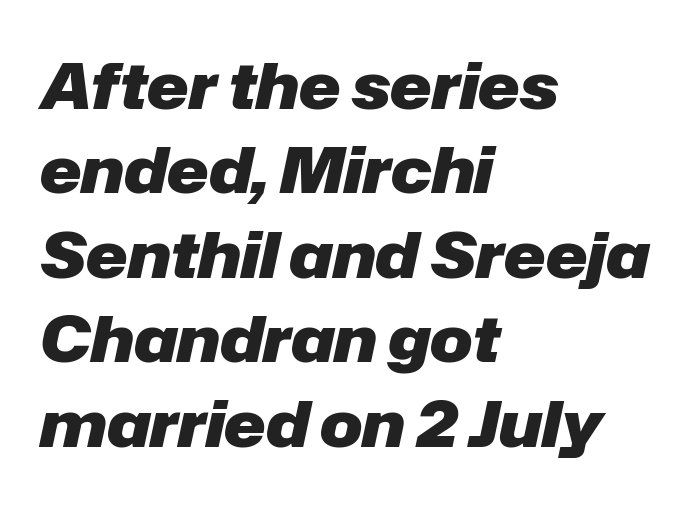
Q: Is the text bold? A: Yes.
Q: Is the text italic (slanted)? A: Yes, it leans right by about 12 degrees.
Q: Is the text underlined? A: No.
Q: How is the paragraph aligned? A: Left-aligned.
Q: Is the spacing between letters normal or unusually wide? A: Normal.
Q: Is the spacing between lines tight, normal or loose? A: Normal.
Q: Width (condensed, normal, or wide)? A: Normal.
Q: Stroke contrast? A: Low.
Q: x-height? A: Medium.
Q: Monospaced? A: No.
